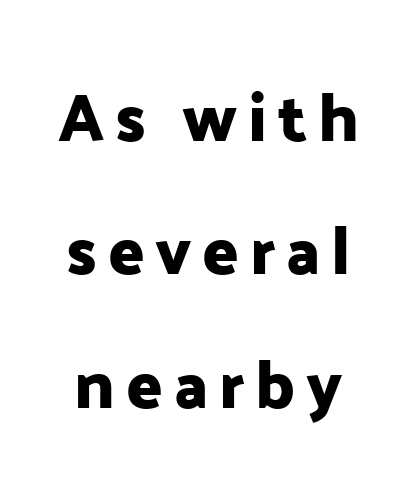
{"serif": "no", "italic": "no", "width": "normal", "stroke_contrast": "low", "x_height": "medium", "monospaced": "no", "underline": "no", "line_spacing": "loose", "line_spacing_ratio": 1.99, "glyph_px": 67}
